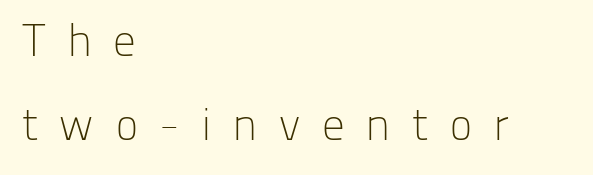
Q: Is the text bold? A: No.
Q: Is the text italic (slanted)? A: No, it is upright.
Q: Is the typeface a serif or a sans-serif typeface? A: Sans-serif.
Q: Is the text underlined? A: No.
Q: How is the paragraph aligned? A: Left-aligned.
Q: Is the spacing between letters normal or unusually wide? A: Unusually wide.
Q: Width (condensed, normal, or wide)? A: Normal.
Q: Stroke contrast? A: Low.
Q: x-height? A: Medium.
Q: Monospaced? A: No.
